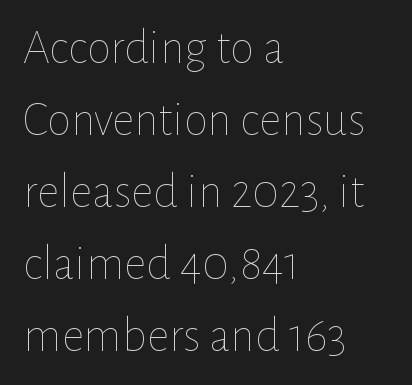
Tall strokes in this sample are plumb rather than angled. The passage shown is typed in a proportional face where columns would drift. Interline gaps are of average width in this sample. Nobody touched the tracking dial on this one.
